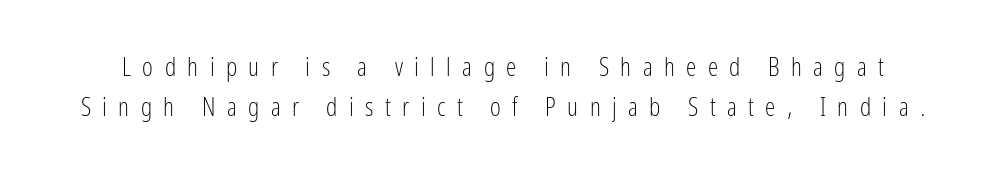
The image shows 26 px text type, upright; set normal line spacing (1.55x), unusually wide letter spacing (+0.44 em), not underlined.
